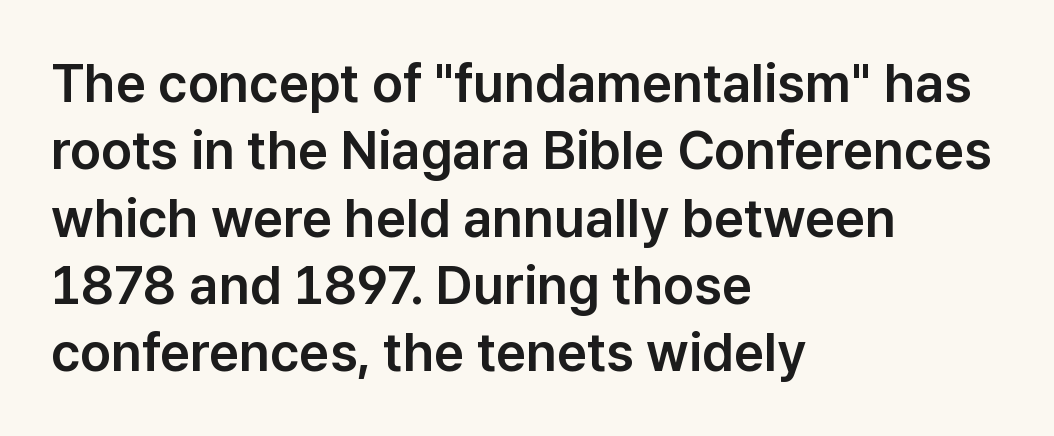
{"serif": "no", "italic": "no", "width": "normal", "stroke_contrast": "low", "x_height": "medium", "monospaced": "no", "underline": "no", "align": "left", "line_spacing": "normal", "line_spacing_ratio": 1.27, "letter_spacing": "normal", "letter_spacing_em": 0.0, "glyph_px": 53}
